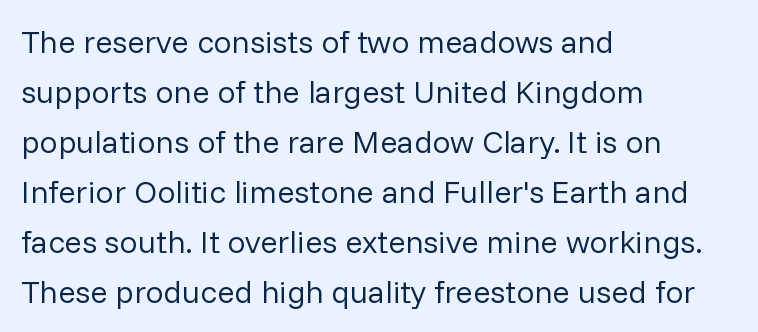
Spacing verdict: proportional, widths tailored to each character. Posture: upright roman. Each word holds together tightly as a unit, with standard inter-letter gaps. Decoration check: the copy has no underline. The typesetting does not lean heavy: it is not bold. The text was rendered using a sans face with plain stroke endings.
